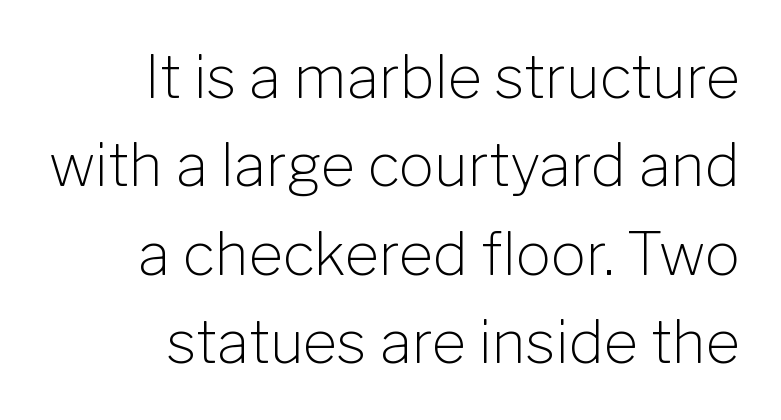
The font family rendered here belongs to the sans-serif group. Italic? Not at all — the glyphs are vertical. Nothing heavy about these letters — not bold at all. Decoration check: the copy has no underline. The letters advance in unequal steps, a hallmark of proportional type.
